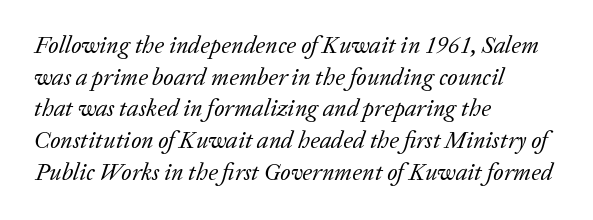
{"italic": "yes", "lean": "right", "slant_degrees": 20, "bold": "no", "underline": "no", "align": "left", "line_spacing": "normal", "line_spacing_ratio": 1.32, "letter_spacing": "normal", "letter_spacing_em": 0.0, "glyph_px": 24}
